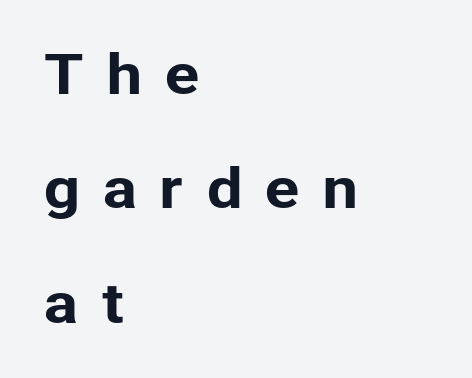
Horizontal bands of white between lines are thick stripes. In CSS terms this would be text-align: left. The foot of each line stays bare and open. Glyph-to-glyph distance is far greater than everyday printed text. Style check: upright. The rendering uses natural spacing where letterforms have individual widths.
